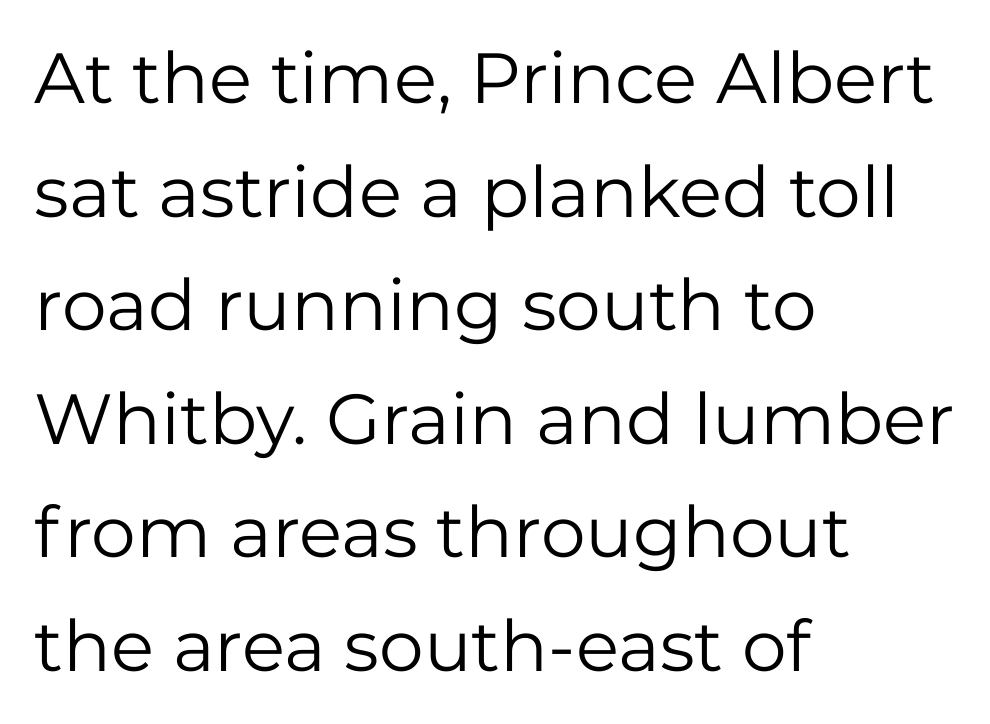
{"serif": "no", "italic": "no", "bold": "no", "weight": "regular", "width": "normal", "stroke_contrast": "low", "x_height": "medium", "monospaced": "no", "underline": "no", "align": "left", "line_spacing": "normal", "line_spacing_ratio": 1.6, "letter_spacing": "normal", "letter_spacing_em": 0.0, "glyph_px": 71}
